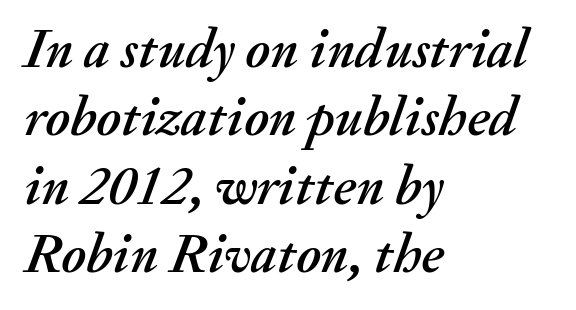
The image shows 56 px text type, italic (leaning right); set left-aligned, line spacing 1.22x, normal letter spacing, not underlined; medium stroke contrast and a small x-height.
